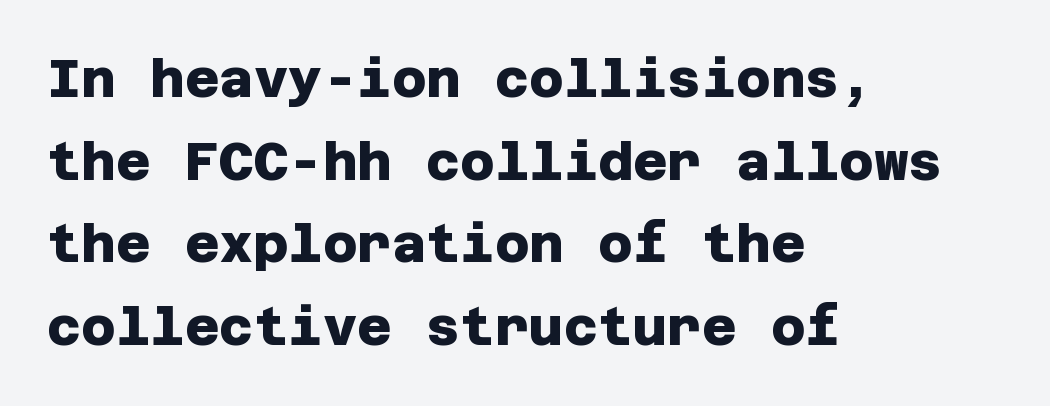
{"serif": "no", "bold": "yes", "weight": "heavy", "width": "normal", "stroke_contrast": "low", "x_height": "large", "underline": "no", "align": "left", "line_spacing": "normal", "line_spacing_ratio": 1.56, "letter_spacing": "normal", "letter_spacing_em": 0.0, "glyph_px": 53}
